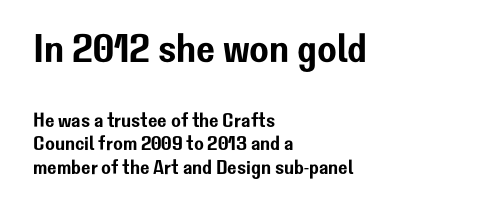
Inter-character spacing is left at the font's built-in metrics. Examine the stroke ends and you'll find no serifs. Bigger letters appear in the top chunk; the bottom chunk is reduced. It's the straight-up-and-down kind of type. A clean baseline with only descenders dipping below it.
